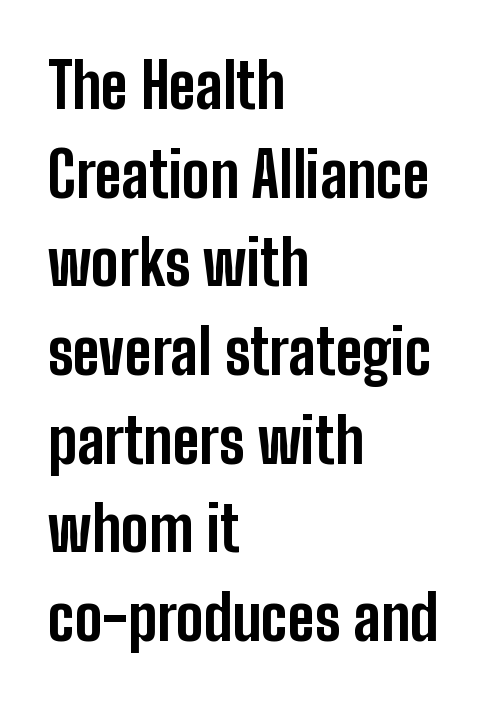
Q: Is the text bold? A: Yes.
Q: Is the text italic (slanted)? A: No, it is upright.
Q: Is the typeface a serif or a sans-serif typeface? A: Sans-serif.
Q: Is the text underlined? A: No.
Q: How is the paragraph aligned? A: Left-aligned.
Q: Is the spacing between letters normal or unusually wide? A: Normal.
Q: Is the spacing between lines tight, normal or loose? A: Normal.
Q: Width (condensed, normal, or wide)? A: Condensed.
Q: Stroke contrast? A: Low.
Q: x-height? A: Medium.
Q: Monospaced? A: No.
